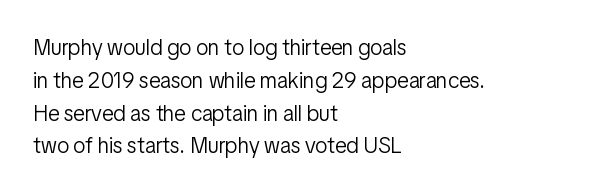
Q: Is the text bold? A: No.
Q: Is the text italic (slanted)? A: No, it is upright.
Q: Is the text underlined? A: No.
Q: How is the paragraph aligned? A: Left-aligned.
Q: Is the spacing between letters normal or unusually wide? A: Normal.
Q: Is the spacing between lines tight, normal or loose? A: Normal.
